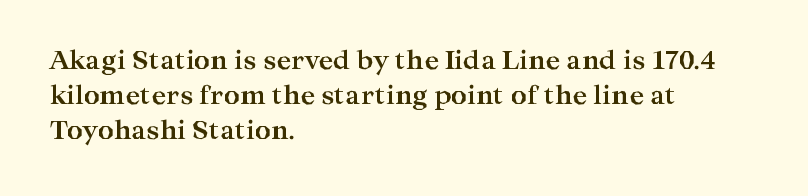
The image shows 25 px bold type, upright; set left-aligned, normal line spacing (1.41x), normal letter spacing, not underlined.
